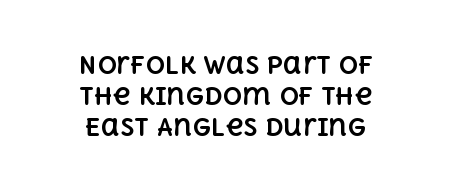
The image shows 24 px bold type, upright; set centered, normal line spacing (1.3x), normal letter spacing, not underlined.
